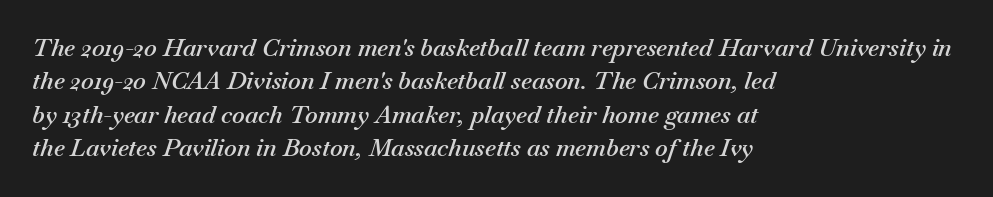
Q: Is the text bold? A: Semi-bold.
Q: Is the text italic (slanted)? A: Yes, it leans right by about 18 degrees.
Q: Is the text underlined? A: No.
Q: How is the paragraph aligned? A: Left-aligned.
Q: Is the spacing between letters normal or unusually wide? A: Normal.
Q: Is the spacing between lines tight, normal or loose? A: Normal.
